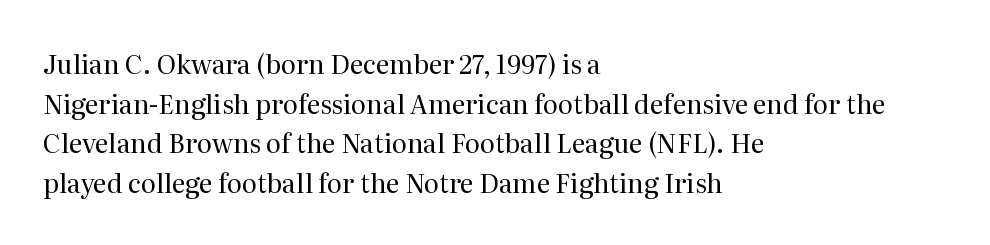
{"italic": "no", "bold": "no", "underline": "no", "align": "left", "line_spacing": "normal", "line_spacing_ratio": 1.52, "letter_spacing": "normal", "letter_spacing_em": 0.0, "glyph_px": 26}
